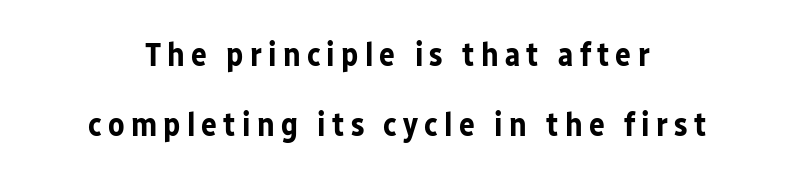
{"serif": "no", "italic": "no", "bold": "yes", "weight": "bold", "width": "normal", "stroke_contrast": "low", "x_height": "medium", "monospaced": "no", "underline": "no", "line_spacing": "loose", "line_spacing_ratio": 2.11, "glyph_px": 33}
